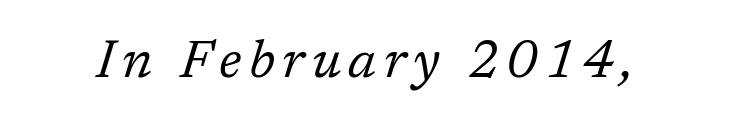
Q: Is the text bold? A: No.
Q: Is the text italic (slanted)? A: Yes, it leans right by about 17 degrees.
Q: Is the typeface a serif or a sans-serif typeface? A: Serif.
Q: Is the text underlined? A: No.
Q: Width (condensed, normal, or wide)? A: Normal.
Q: Stroke contrast? A: Low.
Q: x-height? A: Medium.
Q: Monospaced? A: No.
